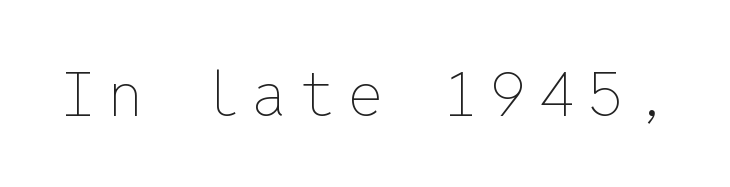
Q: Is the text bold? A: No.
Q: Is the text italic (slanted)? A: No, it is upright.
Q: Is the text underlined? A: No.
Q: Is the spacing between letters normal or unusually wide? A: Unusually wide.
Q: Width (condensed, normal, or wide)? A: Normal.
Q: Stroke contrast? A: Low.
Q: x-height? A: Medium.
Q: Monospaced? A: Yes.
